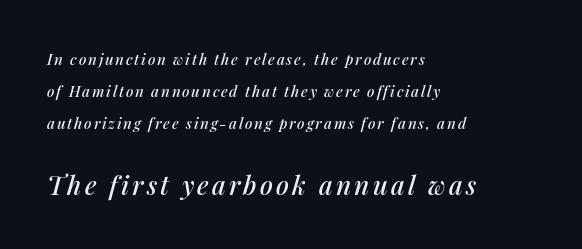
Slant detected: the letters are inclined. Glance below the letters and you will spot only blank space. These lines stand farther apart than default settings would place them. Which chunk is bigger? The second one — the bottom block dwarfs the top.
